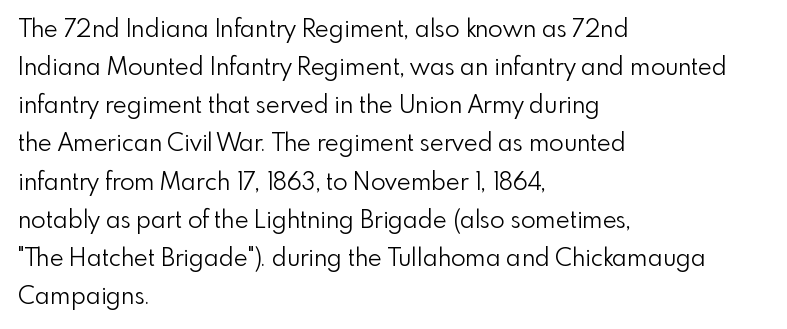
{"italic": "no", "bold": "no", "underline": "no", "align": "left", "line_spacing": "normal", "line_spacing_ratio": 1.59, "letter_spacing": "normal", "letter_spacing_em": 0.0, "glyph_px": 24}
